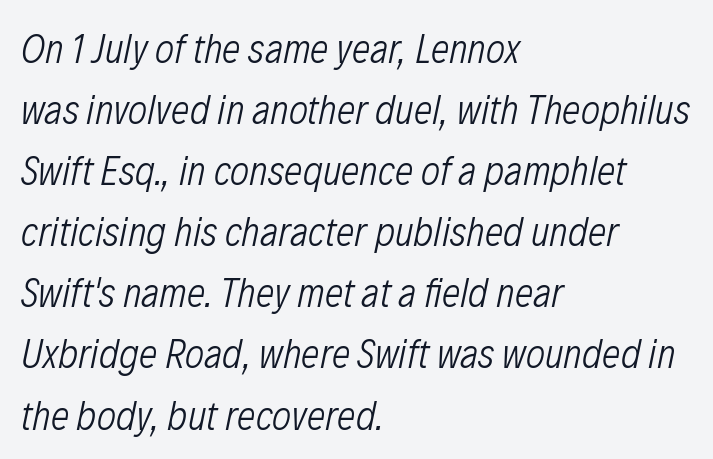
{"italic": "yes", "lean": "right", "slant_degrees": 12, "bold": "no", "weight": "light", "width": "condensed", "stroke_contrast": "low", "x_height": "medium", "monospaced": "no", "underline": "no", "align": "left", "line_spacing": "normal", "line_spacing_ratio": 1.49, "letter_spacing": "normal", "letter_spacing_em": 0.0, "glyph_px": 41}
